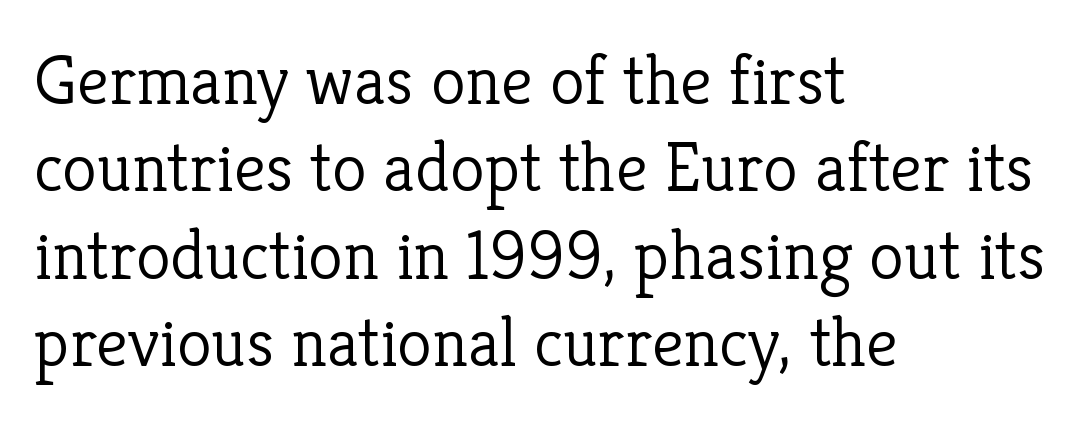
{"serif": "yes", "italic": "no", "bold": "no", "weight": "light", "width": "normal", "stroke_contrast": "low", "x_height": "medium", "monospaced": "no", "underline": "no", "align": "left", "line_spacing_ratio": 1.23, "letter_spacing": "normal", "letter_spacing_em": 0.0, "glyph_px": 71}
